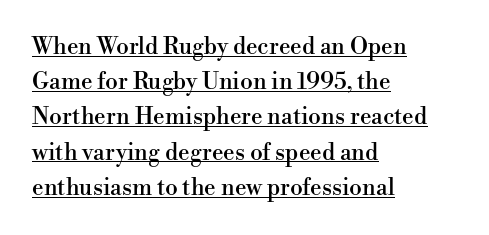
Q: Is the text italic (slanted)? A: No, it is upright.
Q: Is the text underlined? A: Yes.
Q: How is the paragraph aligned? A: Left-aligned.
Q: Is the spacing between letters normal or unusually wide? A: Normal.
Q: Is the spacing between lines tight, normal or loose? A: Normal.
